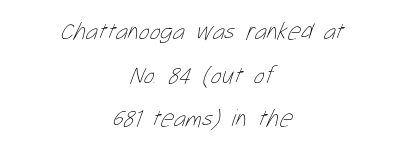
Only glyphs here, with clear space below each row. Is the block centered? Yes — each line is placed symmetrically about the middle. Is the letter spacing exaggerated? No — it looks like the ordinary default. The weight would be labelled regular, book, light, or lighter still.
